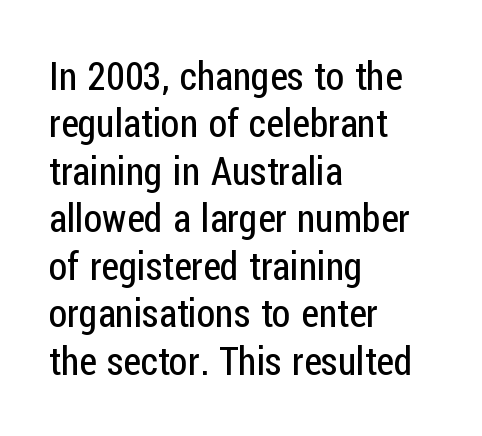
Examine the stroke ends and you'll find no serifs. This is not heavy type; no bold has been used. Nobody drew a line under any word here. The rendering uses natural spacing where letterforms have individual widths. These lines keep a tight, regular rhythm from letter to letter. Upright lettering throughout.
